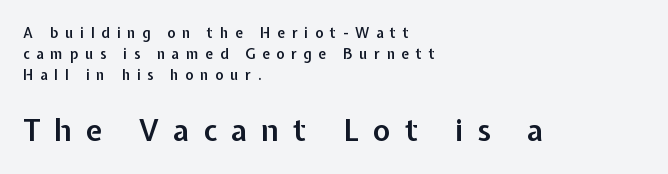
Q: Is the text bold? A: Semi-bold.
Q: Is the text italic (slanted)? A: No, it is upright.
Q: Is the typeface a serif or a sans-serif typeface? A: Sans-serif.
Q: Is the text underlined? A: No.
Q: How is the paragraph aligned? A: Left-aligned.
Q: Is the spacing between letters normal or unusually wide? A: Unusually wide.
Q: Is the spacing between lines tight, normal or loose? A: Normal.
Q: Which block of text is set in a larger size, the first (top) or the second (bottom)? A: The second (bottom) one.
Q: Width (condensed, normal, or wide)? A: Normal.
Q: Stroke contrast? A: Low.
Q: x-height? A: Medium.
Q: Monospaced? A: No.
